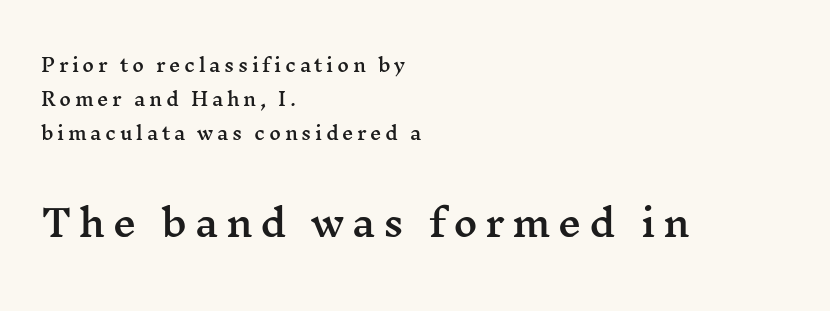
The image shows 37 px wide serif type, upright; set left-aligned, line spacing 1.89x, unusually wide letter spacing (+0.2 em), not underlined; the second (bottom) block is 2.06x larger; medium stroke contrast and a medium x-height.
